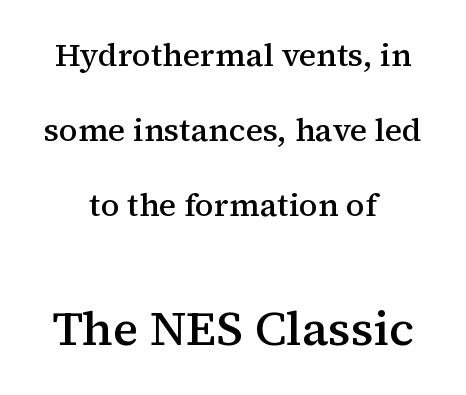
{"serif": "yes", "italic": "no", "bold": "semi", "weight": "semibold", "width": "normal", "stroke_contrast": "medium", "x_height": "medium", "monospaced": "no", "underline": "no", "align": "center", "line_spacing": "loose", "line_spacing_ratio": 2.34, "letter_spacing": "normal", "letter_spacing_em": 0.0, "larger_block": "second", "size_ratio": 1.5, "glyph_px": 48}
